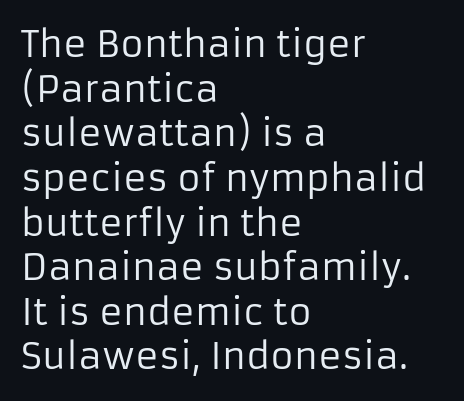
The image shows 36 px regular-weight sans-serif type, upright; set left-aligned, line spacing 1.24x, normal letter spacing, not underlined; low stroke contrast and a medium x-height.
